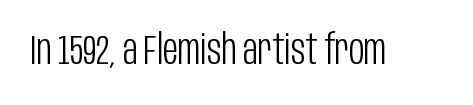
{"serif": "no", "italic": "no", "bold": "no", "weight": "light", "width": "condensed", "stroke_contrast": "low", "x_height": "large", "monospaced": "no", "underline": "no", "letter_spacing": "normal", "letter_spacing_em": 0.0, "glyph_px": 42}
